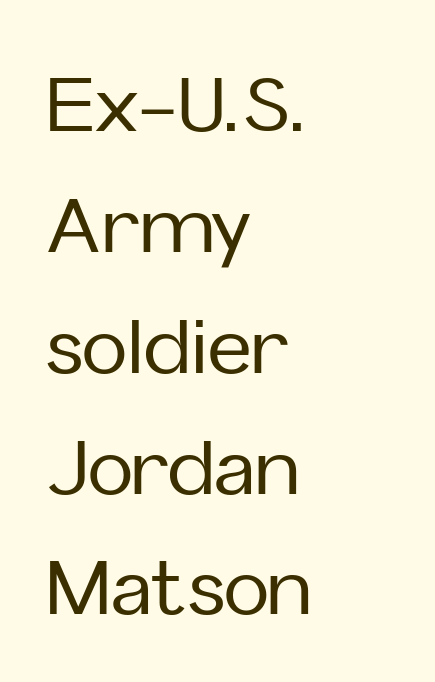
The image shows 76 px sans-serif type, upright; set left-aligned, normal line spacing (1.59x), normal letter spacing, not underlined; low stroke contrast and a medium x-height.
